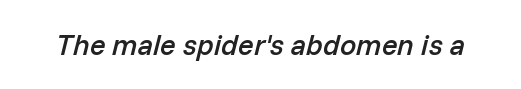
The image shows 29 px semibold type, italic (leaning right); set normal letter spacing, not underlined; low stroke contrast and a medium x-height.
